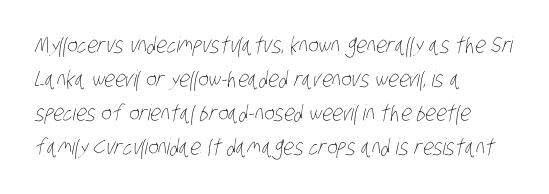
The passage shown is not underscored anywhere. Caption: face not bold, strokes unweighted. Tracking value appears to be zero — textbook default spacing. Leading: standard. The rag falls on the right side of this text block.
